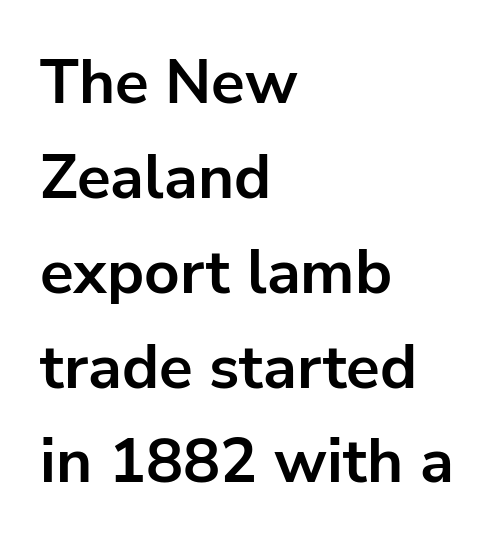
Q: Is the text bold? A: Yes.
Q: Is the text italic (slanted)? A: No, it is upright.
Q: Is the typeface a serif or a sans-serif typeface? A: Sans-serif.
Q: Is the text underlined? A: No.
Q: How is the paragraph aligned? A: Left-aligned.
Q: Is the spacing between letters normal or unusually wide? A: Normal.
Q: Is the spacing between lines tight, normal or loose? A: Normal.
Q: Width (condensed, normal, or wide)? A: Normal.
Q: Stroke contrast? A: Low.
Q: x-height? A: Medium.
Q: Monospaced? A: No.
